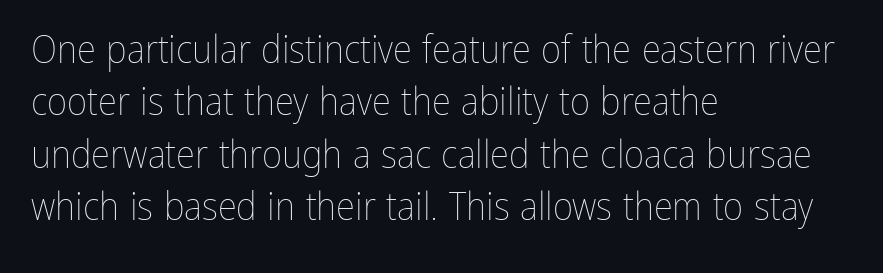
{"italic": "no", "bold": "no", "weight": "thin", "width": "condensed", "stroke_contrast": "low", "x_height": "medium", "monospaced": "no", "underline": "no", "align": "left", "line_spacing": "normal", "line_spacing_ratio": 1.34, "letter_spacing": "normal", "letter_spacing_em": 0.0, "glyph_px": 39}
